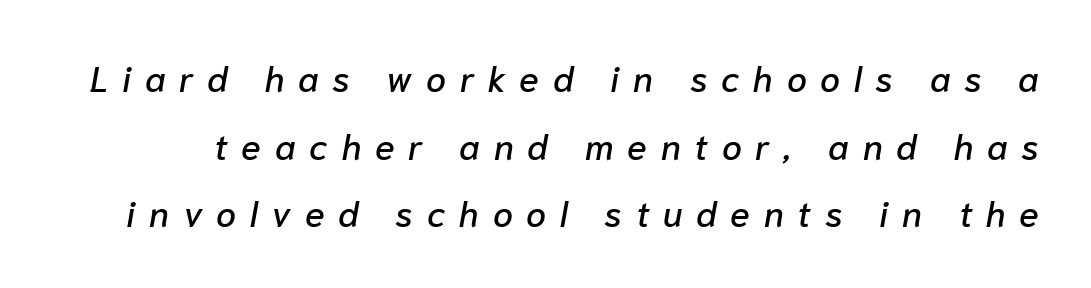
Posture: slanted. The tracking reads as deliberately expanded to a designer's eye. These lines are rendered in a variable-pitch font. Nobody drew a line under any word here.
